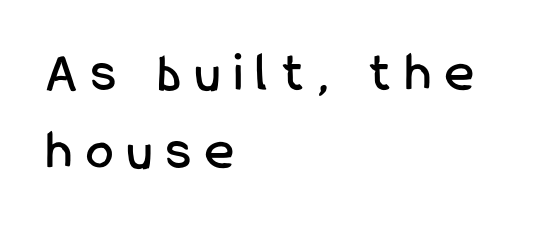
Teacher's note: observe the even left margin — that is flush-left alignment. The specimen omits any rule beneath the text block's lines. Characters follow at a spacing far wider than the type designer built in. This is the regular roman posture of the typeface. Type style note: lacks serifs.
